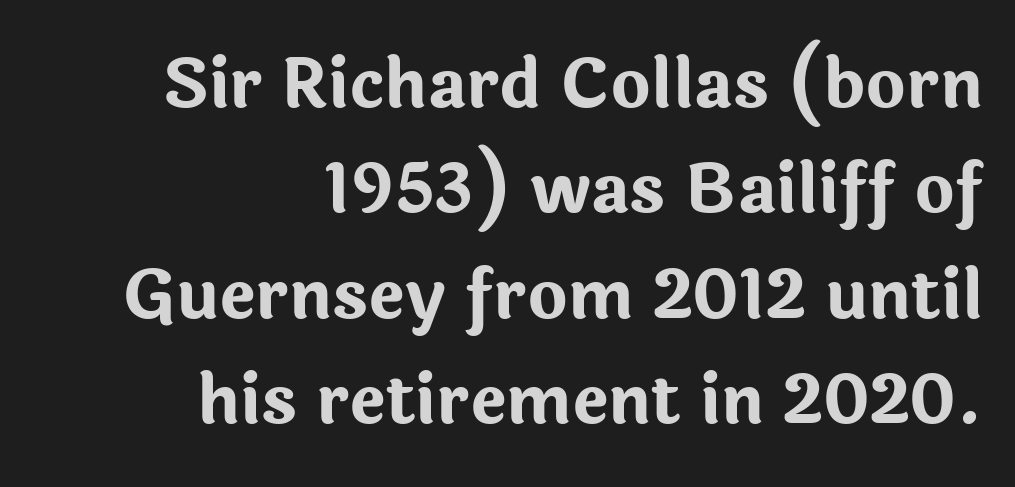
The image shows 68 px bold sans-serif type, upright; set right-aligned, normal line spacing (1.55x), normal letter spacing, not underlined; low stroke contrast and a medium x-height.
